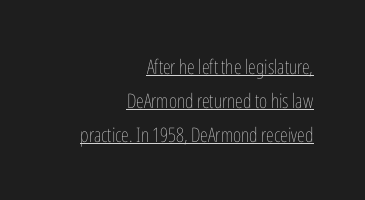
The image shows 20 px text type, upright; set right-aligned, normal line spacing (1.69x), normal letter spacing, underlined.
